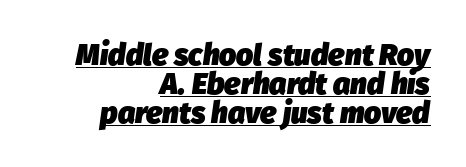
Q: Is the text bold? A: Yes.
Q: Is the text italic (slanted)? A: Yes, it leans right by about 8 degrees.
Q: Is the text underlined? A: Yes.
Q: How is the paragraph aligned? A: Right-aligned.
Q: Is the spacing between letters normal or unusually wide? A: Normal.
Q: Is the spacing between lines tight, normal or loose? A: Tight.
Q: Width (condensed, normal, or wide)? A: Normal.
Q: Stroke contrast? A: Low.
Q: x-height? A: Medium.
Q: Monospaced? A: No.
